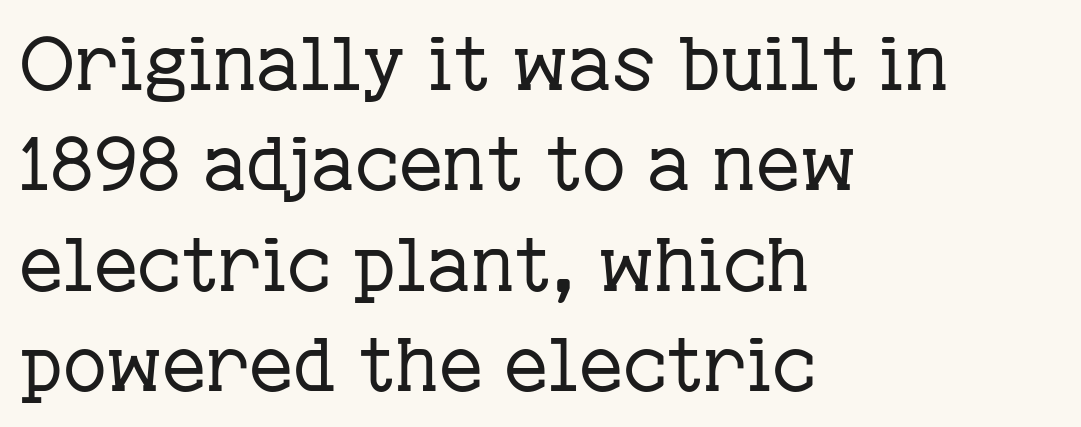
The image shows 75 px regular-weight serif type, upright; set left-aligned, normal line spacing (1.34x), normal letter spacing, not underlined; low stroke contrast and a medium x-height.
